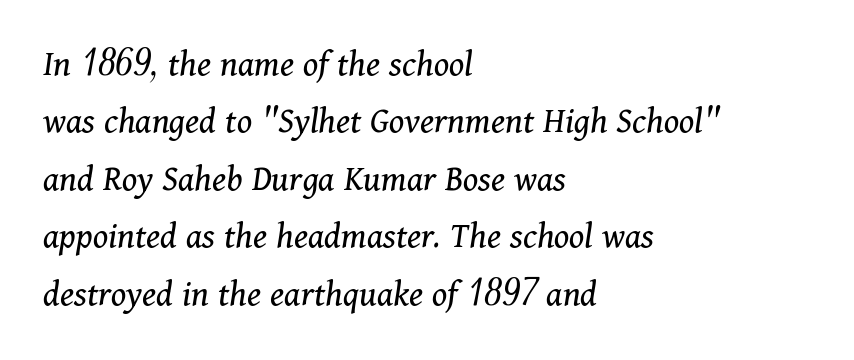
Q: Is the text bold? A: No.
Q: Is the text italic (slanted)? A: Yes, it leans right by about 11 degrees.
Q: Is the typeface a serif or a sans-serif typeface? A: Serif.
Q: Is the text underlined? A: No.
Q: How is the paragraph aligned? A: Left-aligned.
Q: Is the spacing between letters normal or unusually wide? A: Normal.
Q: Is the spacing between lines tight, normal or loose? A: Normal.
Q: Width (condensed, normal, or wide)? A: Normal.
Q: Stroke contrast? A: Medium.
Q: x-height? A: Medium.
Q: Monospaced? A: No.
